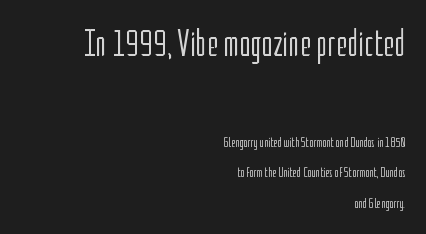
The letters advance in unequal steps, a hallmark of proportional type. The glyphs in this specimen are sans serif. Unlike italic type, these characters show no tilt at all. Top chunk: large. Bottom chunk: small. These lines stand farther apart than default settings would place them.
